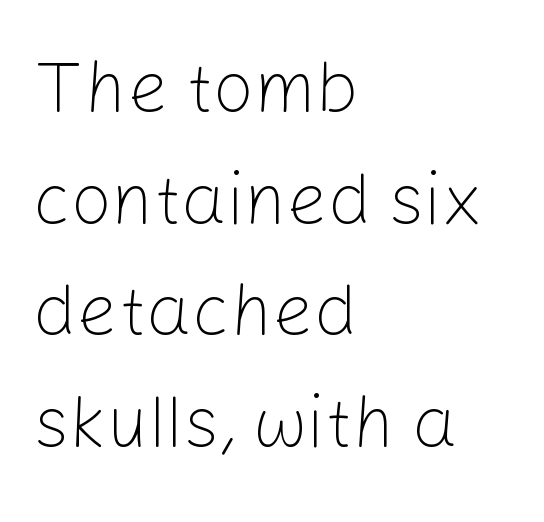
The image shows 72 px light sans-serif type, upright; set left-aligned, normal line spacing (1.55x), normal letter spacing, not underlined; low stroke contrast and a medium x-height.
